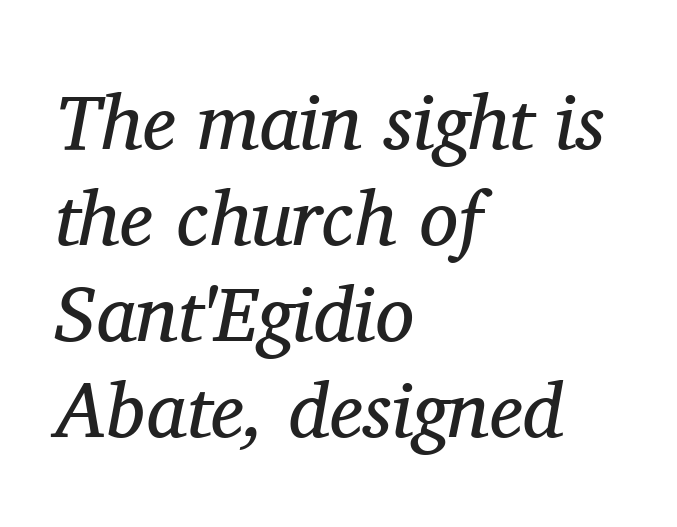
Q: Is the text bold? A: No.
Q: Is the text italic (slanted)? A: Yes, it leans right by about 11 degrees.
Q: Is the typeface a serif or a sans-serif typeface? A: Serif.
Q: Is the text underlined? A: No.
Q: How is the paragraph aligned? A: Left-aligned.
Q: Is the spacing between letters normal or unusually wide? A: Normal.
Q: Width (condensed, normal, or wide)? A: Normal.
Q: Stroke contrast? A: Medium.
Q: x-height? A: Medium.
Q: Monospaced? A: No.
